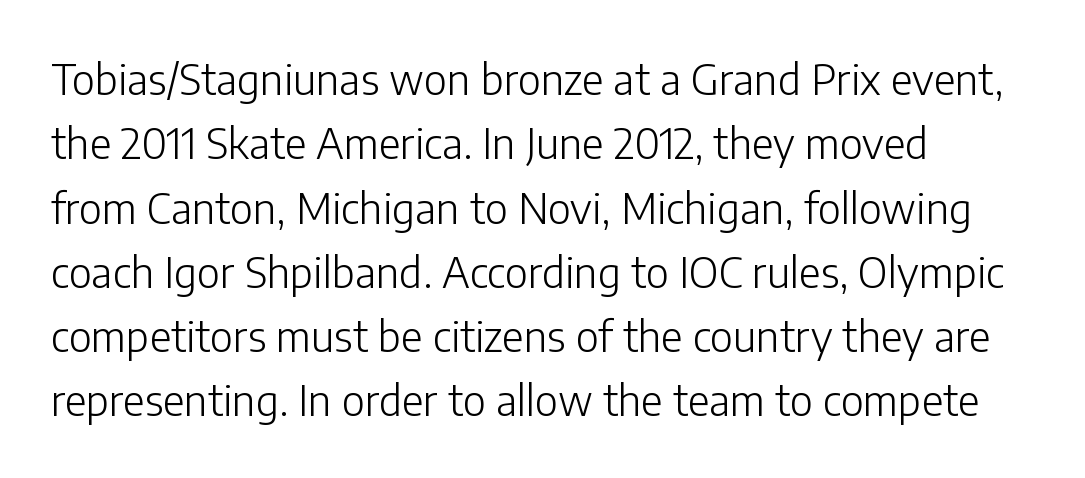
{"serif": "no", "italic": "no", "bold": "no", "weight": "light", "width": "normal", "stroke_contrast": "low", "x_height": "medium", "monospaced": "no", "underline": "no", "align": "left", "line_spacing": "normal", "line_spacing_ratio": 1.53, "letter_spacing": "normal", "letter_spacing_em": 0.0, "glyph_px": 42}
